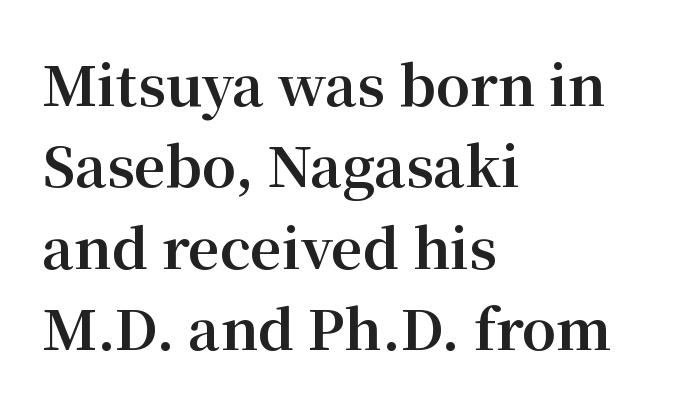
The image shows 55 px bold serif type, upright; set left-aligned, normal line spacing (1.48x), normal letter spacing, not underlined; medium stroke contrast and a medium x-height.
